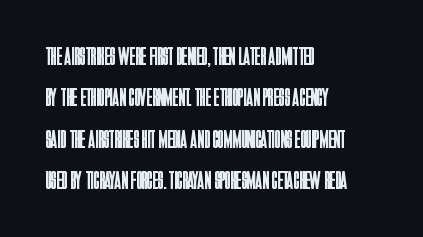
The image shows 26 px text type, upright; set left-aligned, normal line spacing (1.59x), normal letter spacing, not underlined.
